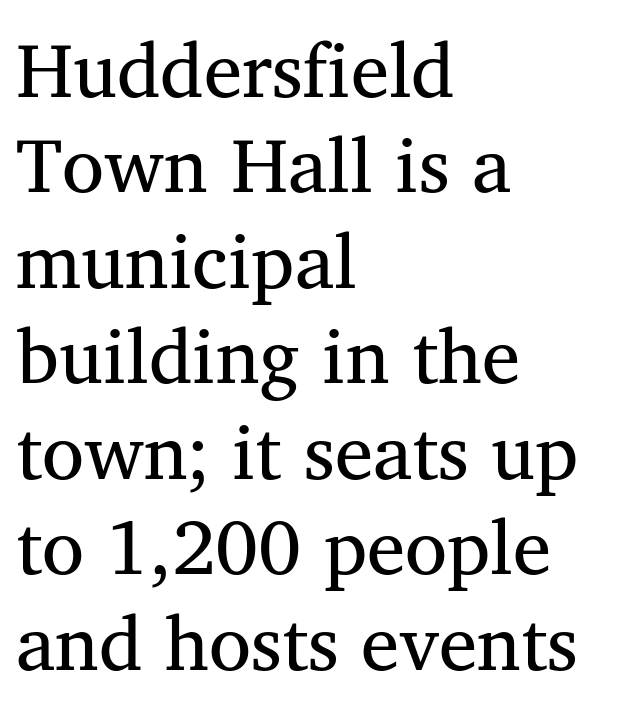
Q: Is the text bold? A: No.
Q: Is the text italic (slanted)? A: No, it is upright.
Q: Is the typeface a serif or a sans-serif typeface? A: Serif.
Q: Is the text underlined? A: No.
Q: How is the paragraph aligned? A: Left-aligned.
Q: Is the spacing between letters normal or unusually wide? A: Normal.
Q: Width (condensed, normal, or wide)? A: Normal.
Q: Stroke contrast? A: Medium.
Q: x-height? A: Medium.
Q: Monospaced? A: No.
